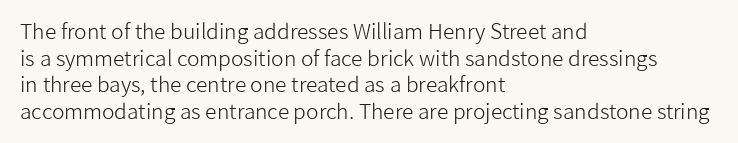
Q: Is the text bold? A: No.
Q: Is the text italic (slanted)? A: No, it is upright.
Q: Is the text underlined? A: No.
Q: How is the paragraph aligned? A: Left-aligned.
Q: Is the spacing between letters normal or unusually wide? A: Normal.
Q: Is the spacing between lines tight, normal or loose? A: Normal.
